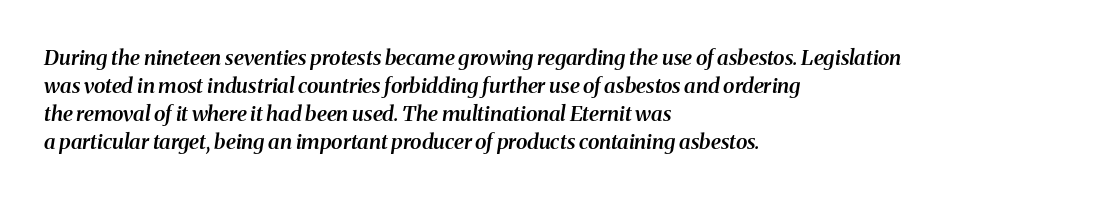
The image shows 21 px text type, italic (leaning right); set left-aligned, normal line spacing (1.34x), normal letter spacing, not underlined.
